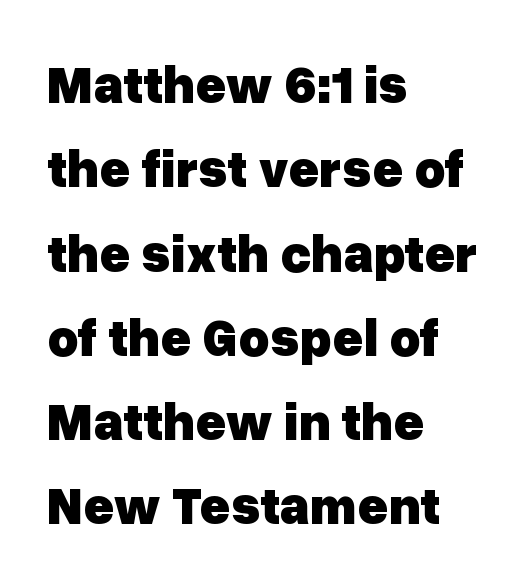
This rendering features lettering with no underline. When letters stand straight like this, we call the style roman or upright. The passage is arranged the way most books set body copy — flush left. Normally led — the rows are evenly, conventionally spaced. Tracking here is standard; glyphs follow each other at the usual distance.
